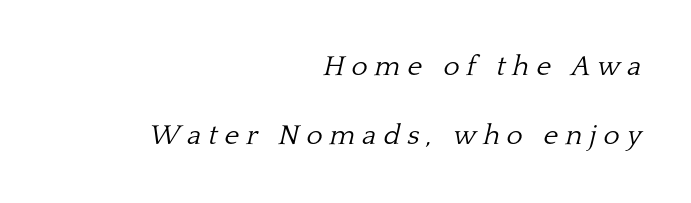
Q: Is the text bold? A: No.
Q: Is the text italic (slanted)? A: Yes, it leans right by about 13 degrees.
Q: Is the typeface a serif or a sans-serif typeface? A: Serif.
Q: Is the text underlined? A: No.
Q: How is the paragraph aligned? A: Right-aligned.
Q: Is the spacing between letters normal or unusually wide? A: Unusually wide.
Q: Is the spacing between lines tight, normal or loose? A: Loose.
Q: Width (condensed, normal, or wide)? A: Normal.
Q: Stroke contrast? A: Low.
Q: x-height? A: Medium.
Q: Monospaced? A: No.
